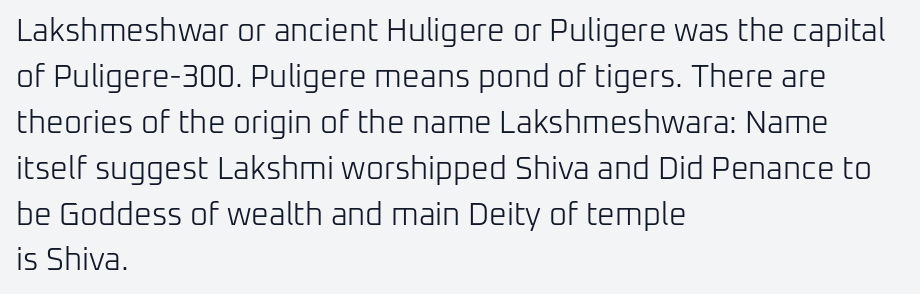
Q: Is the text bold? A: No.
Q: Is the text italic (slanted)? A: No, it is upright.
Q: Is the typeface a serif or a sans-serif typeface? A: Sans-serif.
Q: Is the text underlined? A: No.
Q: How is the paragraph aligned? A: Left-aligned.
Q: Is the spacing between letters normal or unusually wide? A: Normal.
Q: Is the spacing between lines tight, normal or loose? A: Normal.
Q: Width (condensed, normal, or wide)? A: Normal.
Q: Stroke contrast? A: Low.
Q: x-height? A: Medium.
Q: Monospaced? A: No.
